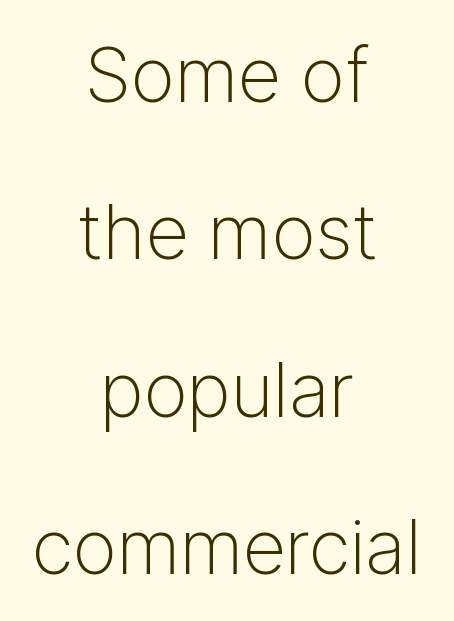
Q: Is the text bold? A: No.
Q: Is the text italic (slanted)? A: No, it is upright.
Q: Is the typeface a serif or a sans-serif typeface? A: Sans-serif.
Q: Is the text underlined? A: No.
Q: How is the paragraph aligned? A: Centered.
Q: Is the spacing between letters normal or unusually wide? A: Normal.
Q: Is the spacing between lines tight, normal or loose? A: Loose.
Q: Width (condensed, normal, or wide)? A: Normal.
Q: Stroke contrast? A: Low.
Q: x-height? A: Medium.
Q: Monospaced? A: No.
